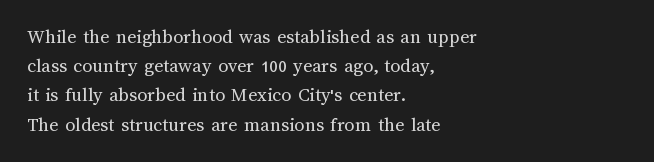
A normal amount of white space separates one row of letters from the next. The foot of each line stays bare and open. The ragged edge is on the right, which tells us the setting is flush left. This sample uses an upright cut, with every glyph sitting square on the baseline. No chunkiness to these letters — they're not bold. Does extra space separate the letters? No, they use regular spacing.
